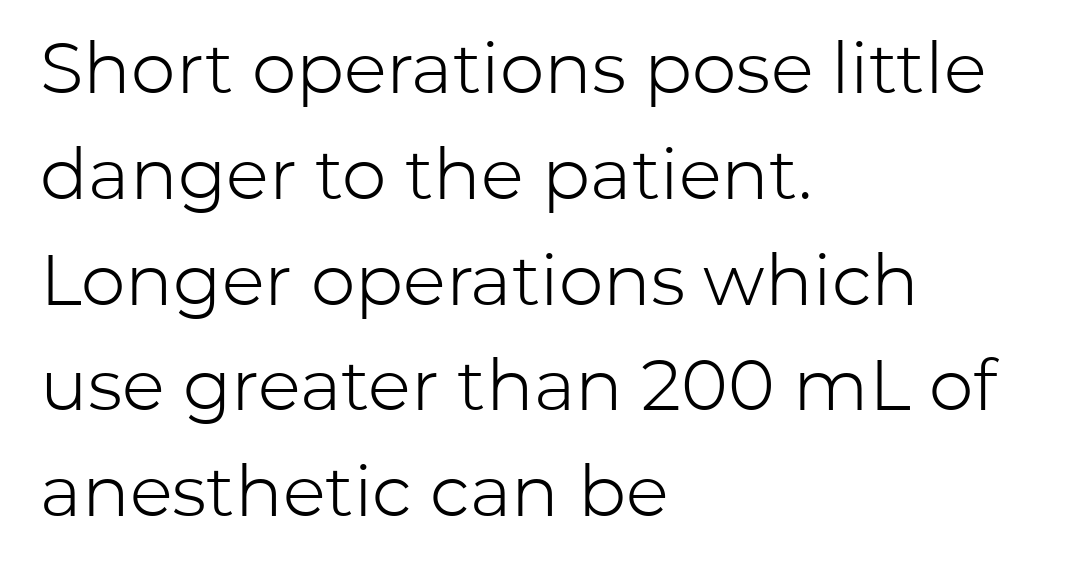
{"serif": "no", "italic": "no", "bold": "no", "weight": "light", "width": "normal", "stroke_contrast": "low", "x_height": "medium", "monospaced": "no", "underline": "no", "align": "left", "line_spacing": "normal", "line_spacing_ratio": 1.49, "letter_spacing": "normal", "letter_spacing_em": 0.0, "glyph_px": 71}
